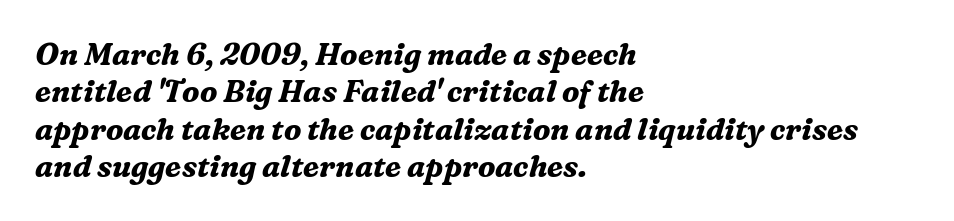
Q: Is the text bold? A: Yes.
Q: Is the text italic (slanted)? A: Yes, it leans right by about 16 degrees.
Q: Is the typeface a serif or a sans-serif typeface? A: Serif.
Q: Is the text underlined? A: No.
Q: How is the paragraph aligned? A: Left-aligned.
Q: Is the spacing between letters normal or unusually wide? A: Normal.
Q: Is the spacing between lines tight, normal or loose? A: Normal.
Q: Width (condensed, normal, or wide)? A: Normal.
Q: Stroke contrast? A: Medium.
Q: x-height? A: Medium.
Q: Monospaced? A: No.
